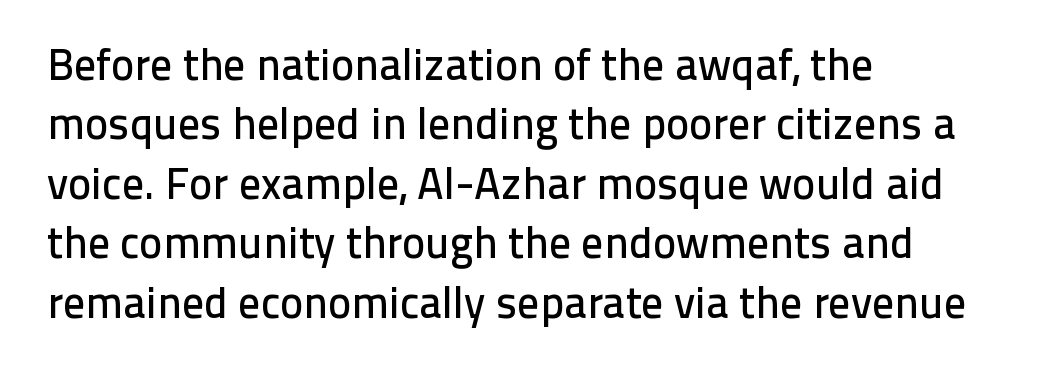
The image shows 44 px sans-serif type, upright; set left-aligned, normal line spacing (1.35x), normal letter spacing, not underlined; low stroke contrast and a medium x-height.
